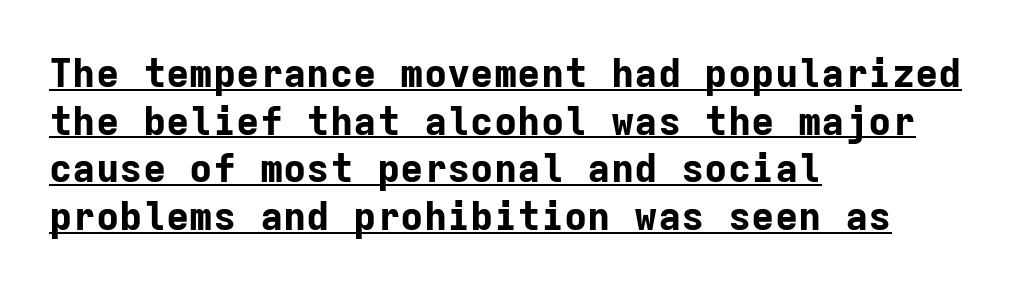
{"serif": "no", "italic": "no", "bold": "yes", "weight": "bold", "width": "normal", "stroke_contrast": "low", "x_height": "medium", "monospaced": "yes", "underline": "yes", "align": "left", "line_spacing_ratio": 1.22, "letter_spacing": "normal", "letter_spacing_em": 0.0, "glyph_px": 39}
